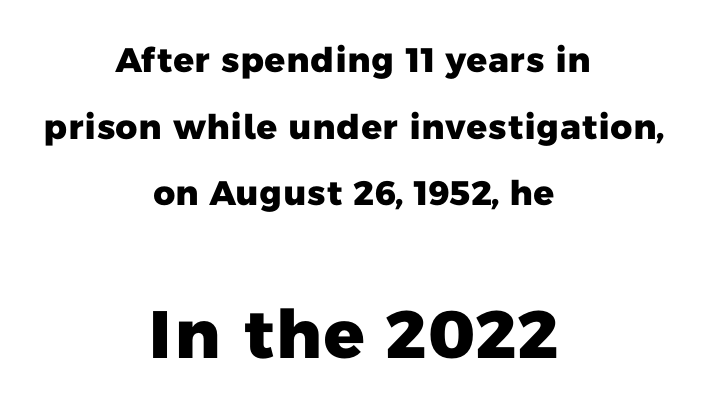
Q: Is the text bold? A: Yes.
Q: Is the typeface a serif or a sans-serif typeface? A: Sans-serif.
Q: Is the text underlined? A: No.
Q: How is the paragraph aligned? A: Centered.
Q: Is the spacing between letters normal or unusually wide? A: Normal.
Q: Is the spacing between lines tight, normal or loose? A: Loose.
Q: Which block of text is set in a larger size, the first (top) or the second (bottom)? A: The second (bottom) one.
Q: Width (condensed, normal, or wide)? A: Normal.
Q: Stroke contrast? A: Low.
Q: x-height? A: Medium.
Q: Monospaced? A: No.
